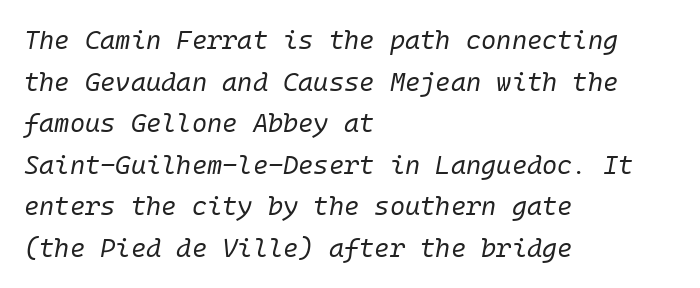
{"italic": "yes", "lean": "right", "slant_degrees": 10, "bold": "no", "underline": "no", "align": "left", "line_spacing": "normal", "line_spacing_ratio": 1.6, "letter_spacing": "normal", "letter_spacing_em": 0.0, "glyph_px": 26}
